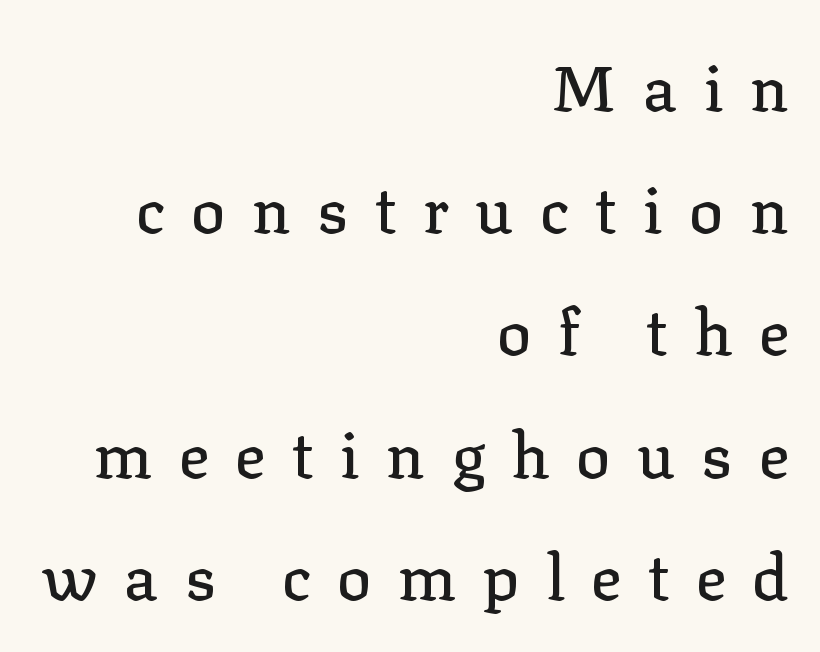
Spacing between characters has been opened up far beyond the box default. A typesetter would call this proportional, since set widths differ per character. Horizontal alignment here is rightward, an uncommon choice for prose. Vertical strokes here are truly vertical.
